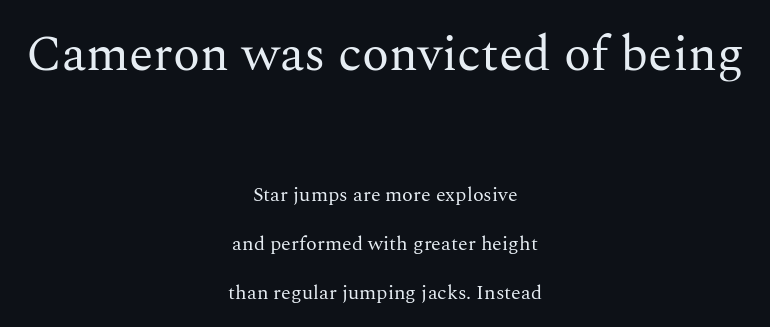
The text block is weighted toward neither margin, spreading evenly from the middle. Posture: vertical. Weight: regular or lighter. A typesetter would call this proportional, since set widths differ per character. A student would notice the top passage is typeset larger than what follows.
